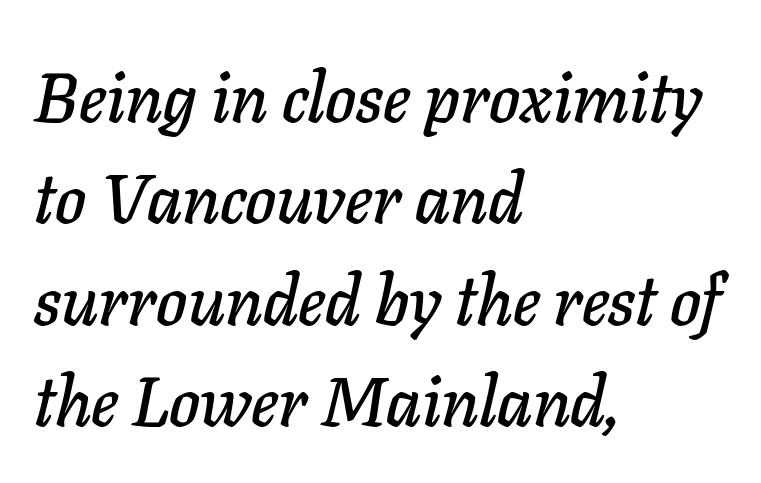
{"italic": "yes", "lean": "right", "slant_degrees": 11, "width": "normal", "stroke_contrast": "low", "x_height": "medium", "monospaced": "no", "underline": "no", "align": "left", "line_spacing": "normal", "line_spacing_ratio": 1.45, "letter_spacing": "normal", "letter_spacing_em": 0.0, "glyph_px": 70}
